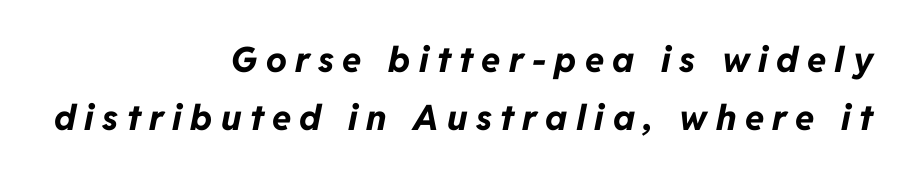
The image shows 35 px bold type, italic (leaning right); set right-aligned, normal line spacing (1.66x), unusually wide letter spacing (+0.24 em), not underlined; low stroke contrast and a medium x-height.
